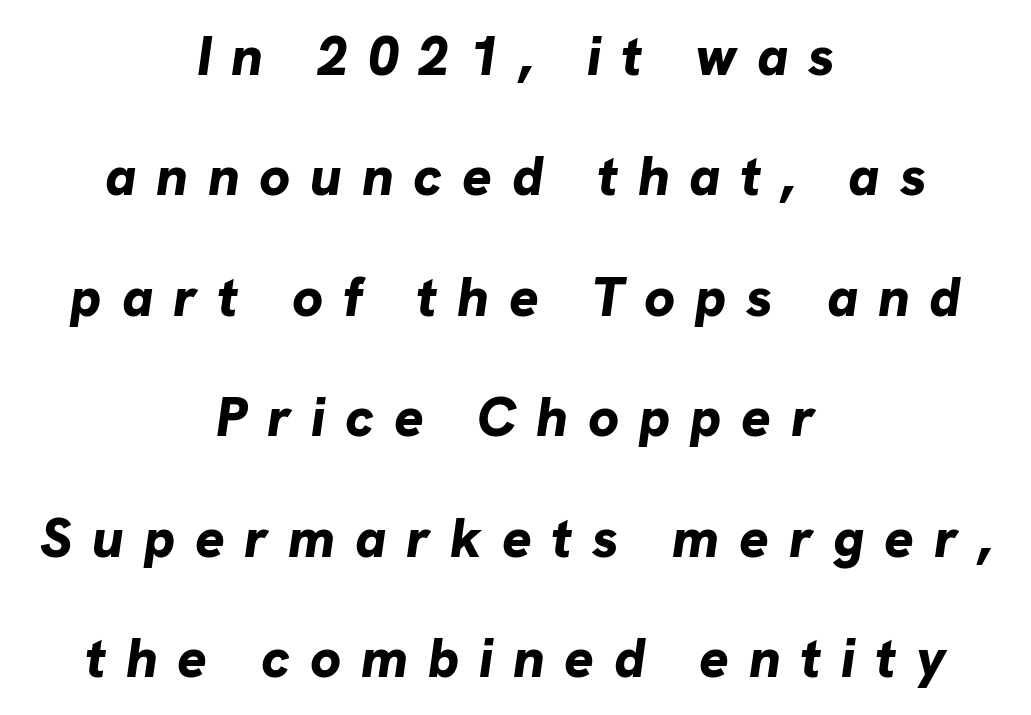
Q: Is the text bold? A: Yes.
Q: Is the text italic (slanted)? A: Yes, it leans right by about 8 degrees.
Q: Is the text underlined? A: No.
Q: How is the paragraph aligned? A: Centered.
Q: Is the spacing between letters normal or unusually wide? A: Unusually wide.
Q: Is the spacing between lines tight, normal or loose? A: Loose.
Q: Width (condensed, normal, or wide)? A: Normal.
Q: Stroke contrast? A: Low.
Q: x-height? A: Medium.
Q: Monospaced? A: No.
